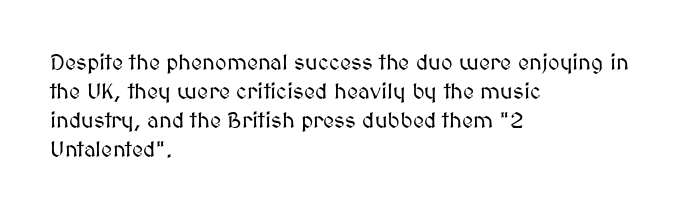
The image shows 22 px text type, upright; set left-aligned, normal line spacing (1.32x), normal letter spacing, not underlined.
